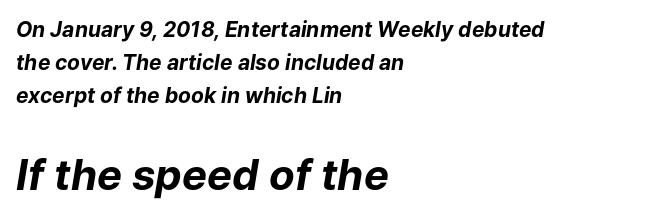
Q: Is the text bold? A: Yes.
Q: Is the text italic (slanted)? A: Yes, it leans right by about 9 degrees.
Q: Is the text underlined? A: No.
Q: How is the paragraph aligned? A: Left-aligned.
Q: Is the spacing between letters normal or unusually wide? A: Normal.
Q: Is the spacing between lines tight, normal or loose? A: Normal.
Q: Which block of text is set in a larger size, the first (top) or the second (bottom)? A: The second (bottom) one.
Q: Width (condensed, normal, or wide)? A: Normal.
Q: Stroke contrast? A: Low.
Q: x-height? A: Medium.
Q: Monospaced? A: No.
